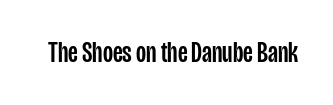
{"serif": "no", "italic": "no", "width": "condensed", "stroke_contrast": "low", "x_height": "large", "monospaced": "no", "underline": "no", "letter_spacing": "normal", "letter_spacing_em": 0.0, "glyph_px": 29}
